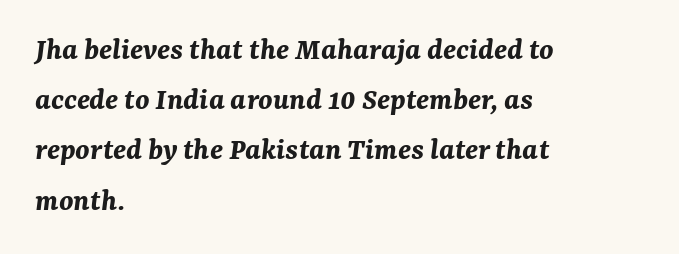
Each letter keeps its own natural width here, so spacing adapts to shape. The space beneath each line is pristine and unruled. Whoever set this chose a conventional vertical rhythm. Yep, that's italic — everything's leaning.
